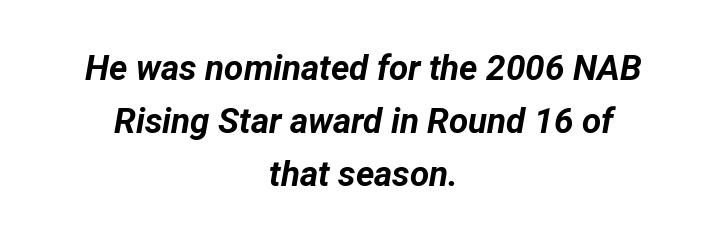
{"italic": "yes", "lean": "right", "slant_degrees": 12, "bold": "yes", "weight": "bold", "width": "normal", "stroke_contrast": "low", "x_height": "medium", "monospaced": "no", "underline": "no", "align": "center", "line_spacing": "normal", "line_spacing_ratio": 1.51, "letter_spacing": "normal", "letter_spacing_em": 0.0, "glyph_px": 35}
